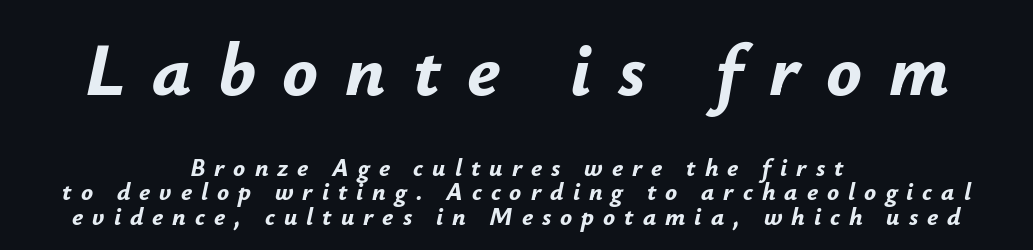
{"italic": "yes", "lean": "right", "slant_degrees": 12, "bold": "yes", "weight": "bold", "width": "normal", "stroke_contrast": "low", "x_height": "small", "monospaced": "no", "underline": "no", "align": "center", "line_spacing": "tight", "line_spacing_ratio": 0.98, "letter_spacing": "wide", "letter_spacing_em": 0.36, "larger_block": "first", "size_ratio": 2.96, "glyph_px": 74}
